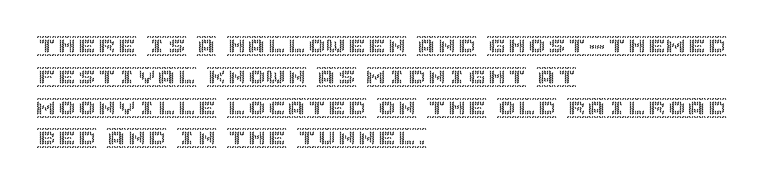
Letter spacing: default. This rendering uses left alignment, leaving the right contour irregular. The axis of the letterforms is exactly vertical. Evenly set lines give the paragraph a standard silhouette.
